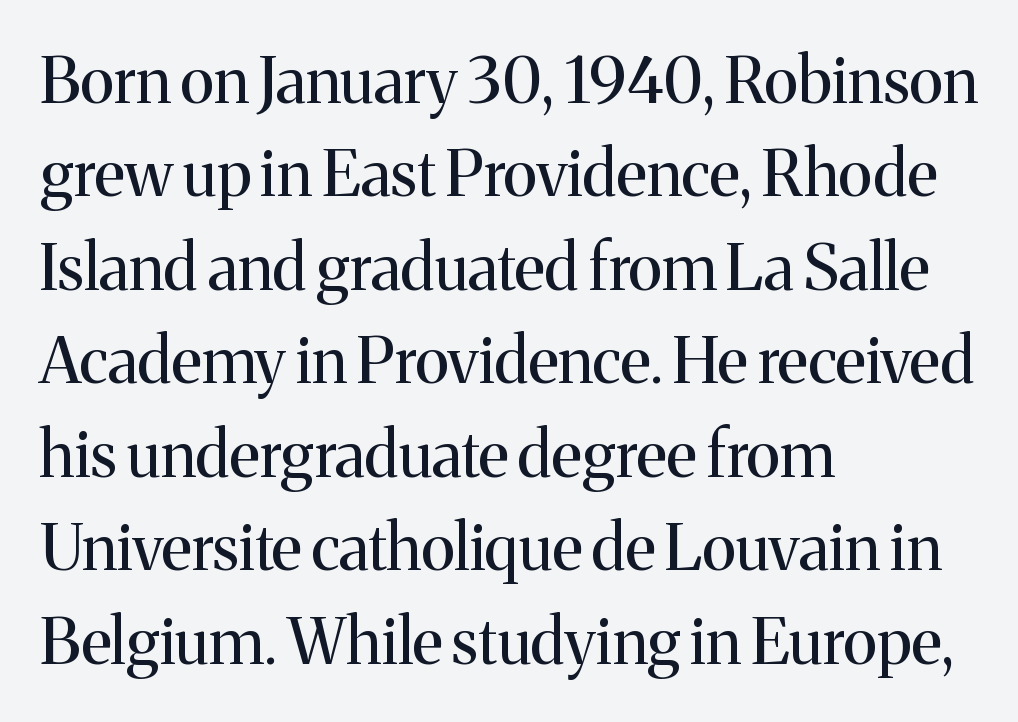
The image shows 64 px regular-weight serif type, upright; set left-aligned, normal line spacing (1.46x), normal letter spacing, not underlined; medium stroke contrast and a medium x-height.
